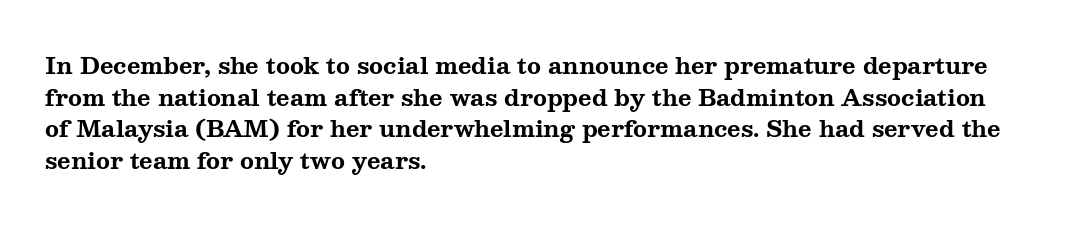
The lines are quadded left. Regular leading. Nothing unusual about the tracking: characters are spaced as the font intends. The font is running at its bold setting. Tall strokes in this sample are plumb rather than angled.
